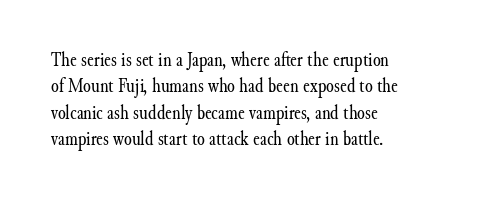
Characters remain perfectly vertical along every line. Rows of type keep a routine distance in the vertical direction. The face looks like a standard text weight, possibly lighter. Letter spacing: default. Each row of text sits above clean, open space.
